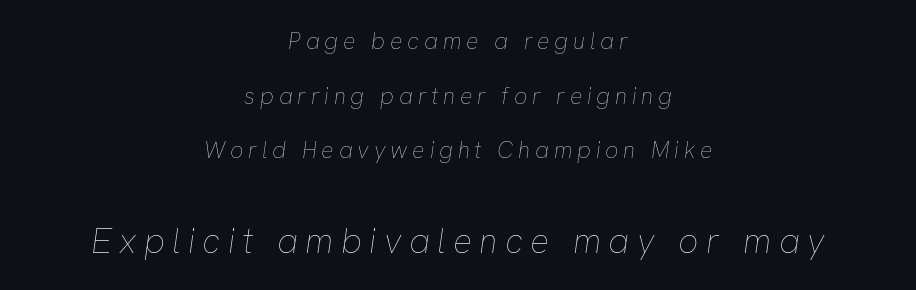
The image shows 35 px thin type, italic (leaning right); set centered, loose line spacing (2.37x), unusually wide letter spacing (+0.21 em), not underlined; the second (bottom) block is 1.52x larger; low stroke contrast and a medium x-height.
